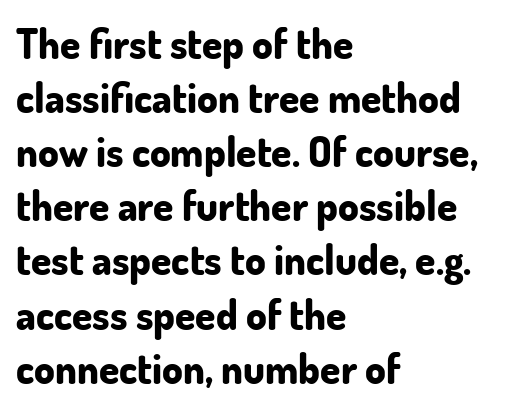
The letters are bold, with thick, heavy strokes. What's the leading like? Ordinary, nothing unusual. Each letter keeps its own natural width here, so spacing adapts to shape. No italicization has been applied; the sample stays upright.
